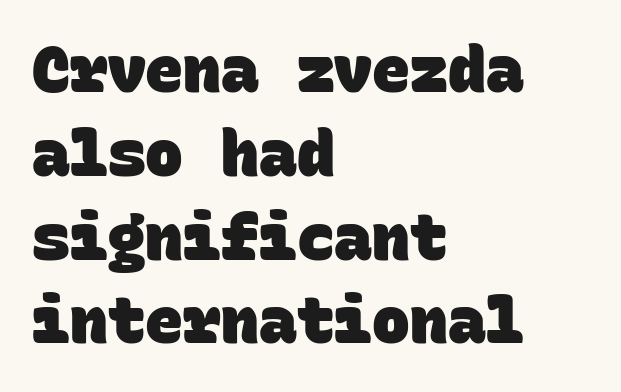
The image shows 63 px heavy sans-serif type, monospaced; set left-aligned, normal line spacing (1.33x), normal letter spacing, not underlined; low stroke contrast and a large x-height.
